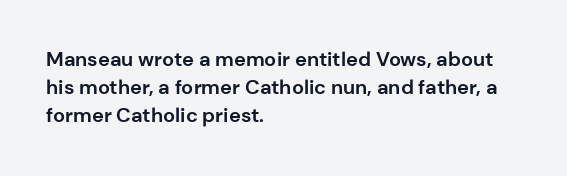
Q: Is the text bold? A: Yes.
Q: Is the text italic (slanted)? A: No, it is upright.
Q: Is the text underlined? A: No.
Q: How is the paragraph aligned? A: Left-aligned.
Q: Is the spacing between letters normal or unusually wide? A: Normal.
Q: Is the spacing between lines tight, normal or loose? A: Normal.
